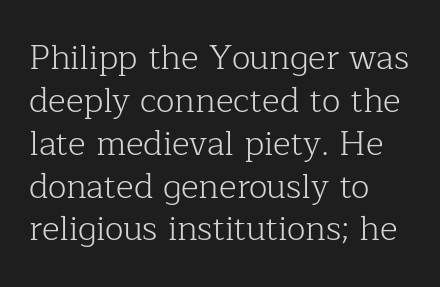
Q: Is the text bold? A: No.
Q: Is the text italic (slanted)? A: No, it is upright.
Q: Is the typeface a serif or a sans-serif typeface? A: Serif.
Q: Is the text underlined? A: No.
Q: How is the paragraph aligned? A: Left-aligned.
Q: Is the spacing between letters normal or unusually wide? A: Normal.
Q: Is the spacing between lines tight, normal or loose? A: Normal.
Q: Width (condensed, normal, or wide)? A: Normal.
Q: Stroke contrast? A: Low.
Q: x-height? A: Medium.
Q: Monospaced? A: No.
